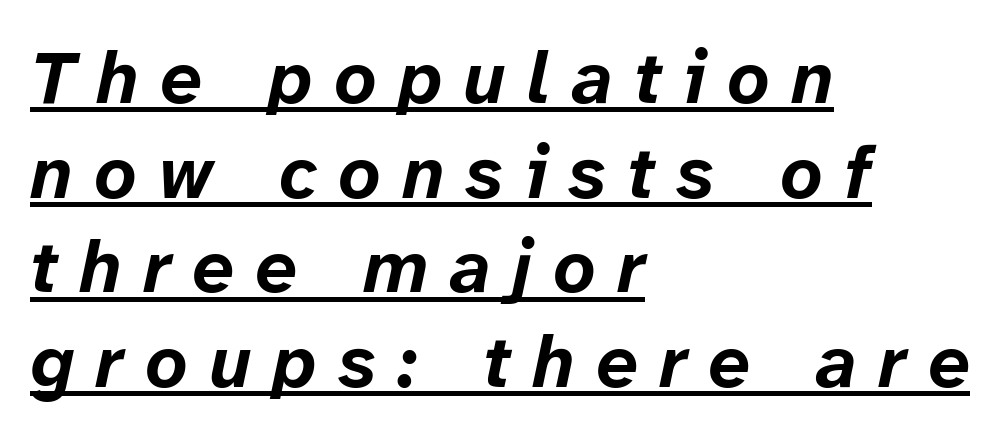
These lines sit exactly where default settings would place them. Bold? Absolutely — the strokes are thick and heavy. Someone cranked the tracking dial way up on this one. Short and long lines alike share a common starting point at left. Italic? Definitely — the glyphs are oblique.
